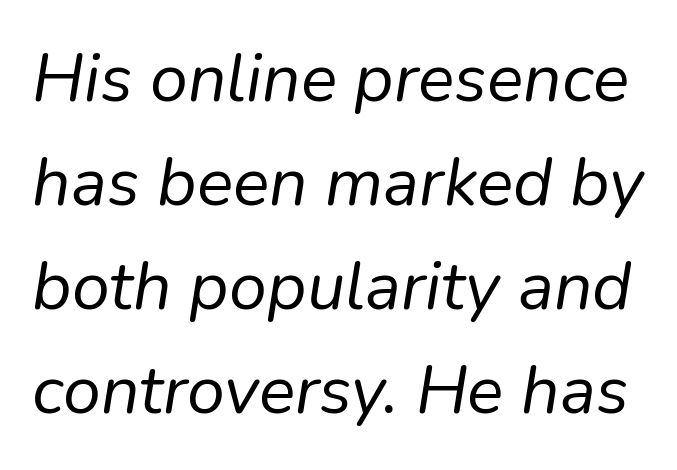
{"italic": "yes", "lean": "right", "slant_degrees": 9, "bold": "no", "weight": "regular", "width": "normal", "stroke_contrast": "low", "x_height": "medium", "monospaced": "no", "underline": "no", "line_spacing": "normal", "line_spacing_ratio": 1.53, "letter_spacing": "normal", "letter_spacing_em": 0.0, "glyph_px": 68}
